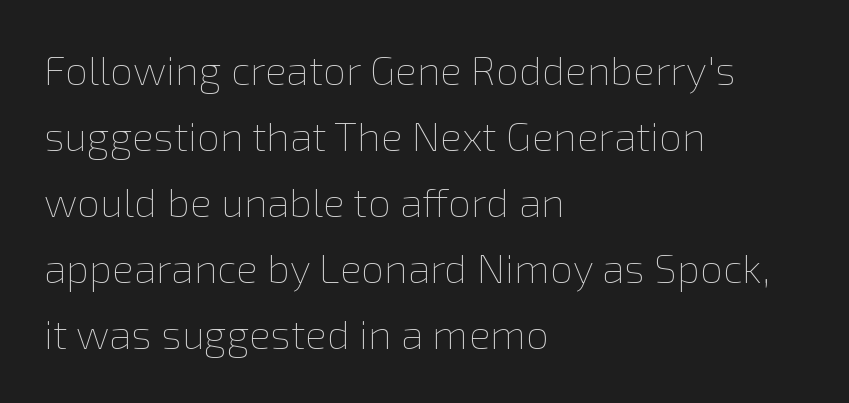
The image shows 41 px thin type, upright; set left-aligned, normal line spacing (1.61x), normal letter spacing, not underlined; a medium x-height.
